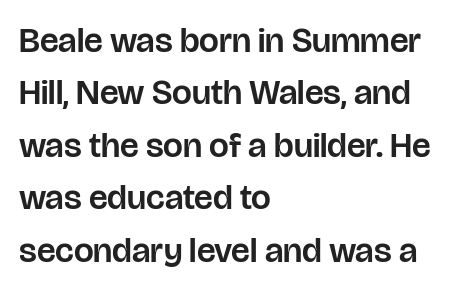
The image shows 35 px sans-serif type, upright; set left-aligned, normal line spacing (1.5x), normal letter spacing, not underlined; low stroke contrast and a large x-height.
